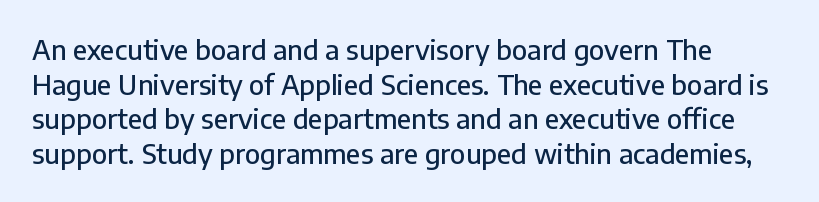
Q: Is the text italic (slanted)? A: No, it is upright.
Q: Is the text underlined? A: No.
Q: Is the spacing between letters normal or unusually wide? A: Normal.
Q: Is the spacing between lines tight, normal or loose? A: Normal.
